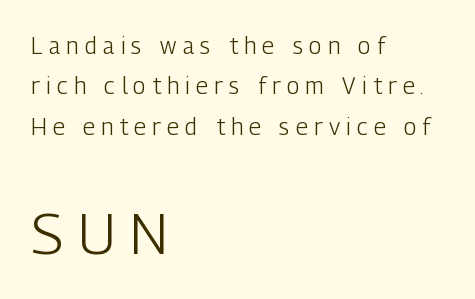
The face looks like a standard text weight, possibly lighter. Spacing between characters has been opened up far beyond the box default. Notice how the stems are strictly vertical — no italics here. Every row of glyphs begins at an identical x-position on the left. You can tell from the bare stems that sans-serif type was used.
